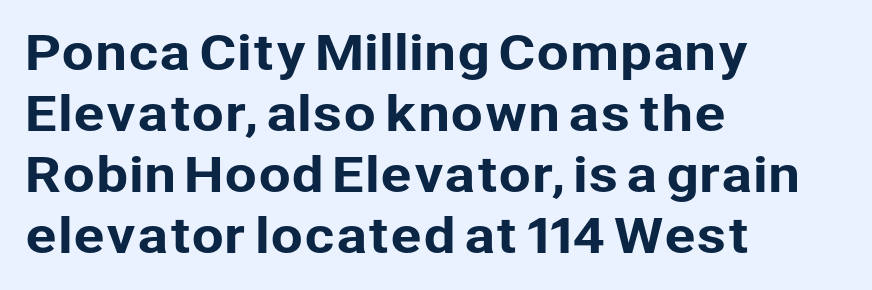
The image shows 47 px sans-serif type, upright; set left-aligned, normal line spacing (1.3x), normal letter spacing, not underlined; low stroke contrast and a medium x-height.
